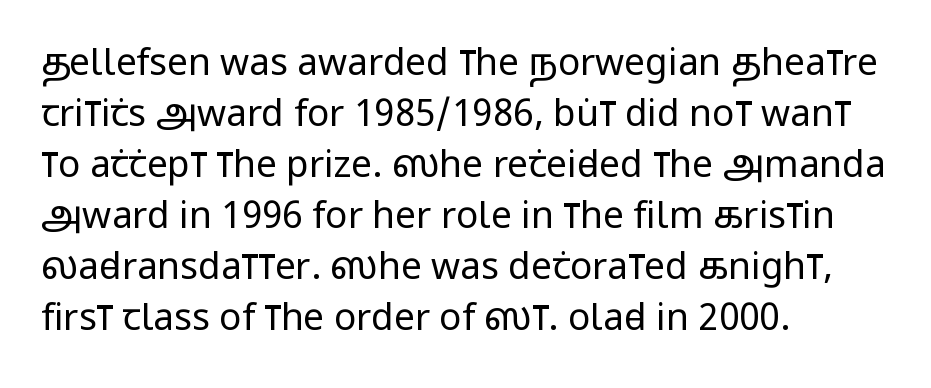
Q: Is the text bold? A: No.
Q: Is the text italic (slanted)? A: No, it is upright.
Q: Is the typeface a serif or a sans-serif typeface? A: Sans-serif.
Q: Is the text underlined? A: No.
Q: How is the paragraph aligned? A: Left-aligned.
Q: Is the spacing between letters normal or unusually wide? A: Normal.
Q: Is the spacing between lines tight, normal or loose? A: Normal.
Q: Width (condensed, normal, or wide)? A: Condensed.
Q: Stroke contrast? A: Low.
Q: x-height? A: Large.
Q: Monospaced? A: No.
